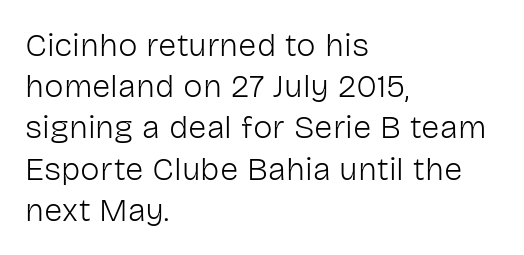
The image shows 33 px light sans-serif type, upright; set left-aligned, normal line spacing (1.25x), normal letter spacing, not underlined; low stroke contrast and a medium x-height.
